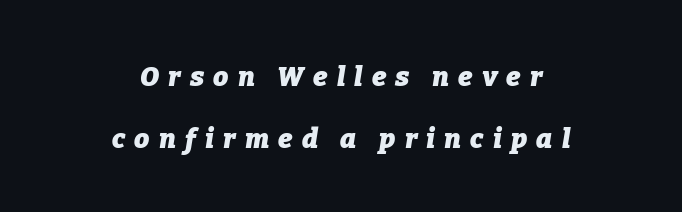
Q: Is the text bold? A: Yes.
Q: Is the text italic (slanted)? A: Yes, it leans right by about 9 degrees.
Q: Is the text underlined? A: No.
Q: How is the paragraph aligned? A: Centered.
Q: Is the spacing between letters normal or unusually wide? A: Unusually wide.
Q: Is the spacing between lines tight, normal or loose? A: Loose.
